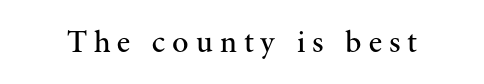
The image shows 31 px regular-weight serif type, upright; set unusually wide letter spacing (+0.22 em), not underlined; medium stroke contrast and a small x-height.
